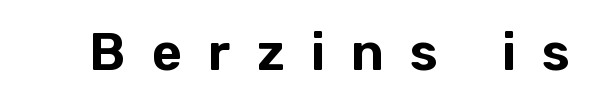
{"serif": "no", "italic": "no", "width": "normal", "stroke_contrast": "low", "x_height": "medium", "monospaced": "no", "underline": "no", "letter_spacing": "wide", "letter_spacing_em": 0.5, "glyph_px": 52}
